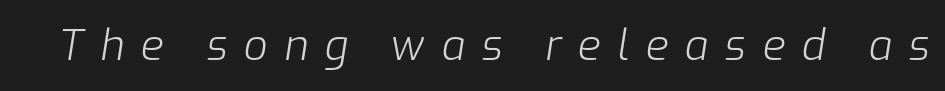
Q: Is the text bold? A: No.
Q: Is the text italic (slanted)? A: Yes, it leans right by about 9 degrees.
Q: Is the text underlined? A: No.
Q: Is the spacing between letters normal or unusually wide? A: Unusually wide.
Q: Width (condensed, normal, or wide)? A: Normal.
Q: Stroke contrast? A: Low.
Q: x-height? A: Medium.
Q: Monospaced? A: No.
